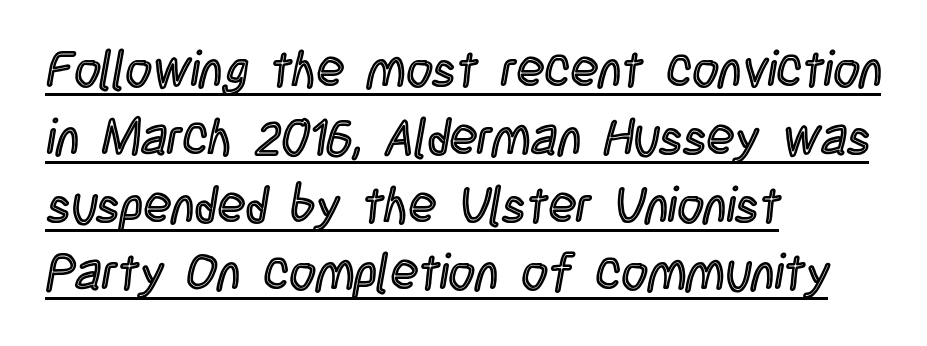
Honestly, the underline is the first thing you notice here. Look at the tracking — it's just the regular setting, nothing added. In CSS terms this would be text-align: left. Note the varied advance widths — an 'i' is clearly narrower than an 'm'. One glance says typical: line gaps are just what's usual.
